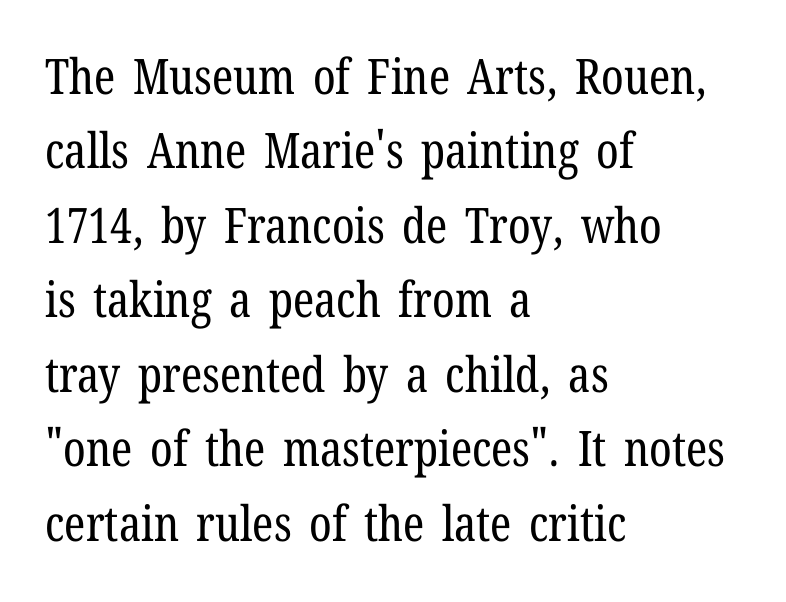
The image shows 49 px regular-weight, condensed serif type, upright; set left-aligned, normal line spacing (1.52x), normal letter spacing, not underlined; low stroke contrast and a medium x-height.
